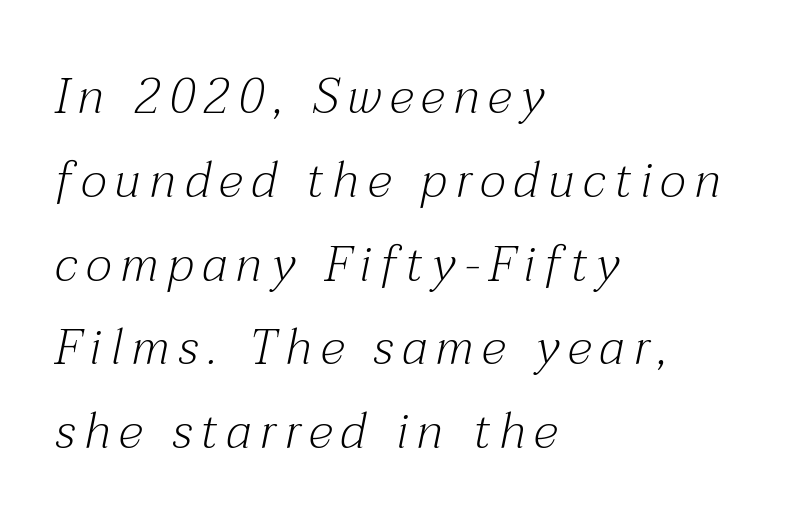
The image shows 49 px light serif type, italic (leaning right); set left-aligned, line spacing 1.71x, not underlined; medium stroke contrast and a medium x-height.
